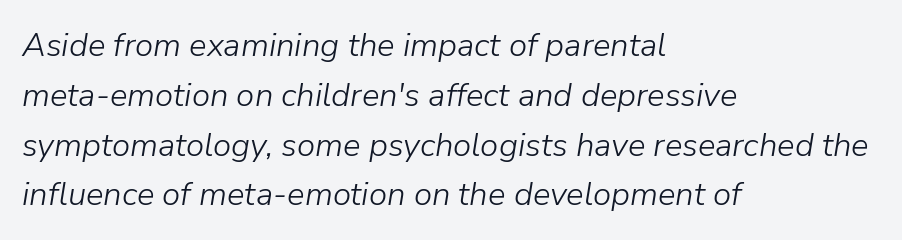
{"italic": "yes", "lean": "right", "slant_degrees": 9, "bold": "no", "weight": "light", "width": "normal", "stroke_contrast": "low", "x_height": "medium", "monospaced": "no", "underline": "no", "align": "left", "line_spacing": "normal", "line_spacing_ratio": 1.51, "letter_spacing": "normal", "letter_spacing_em": 0.0, "glyph_px": 33}
